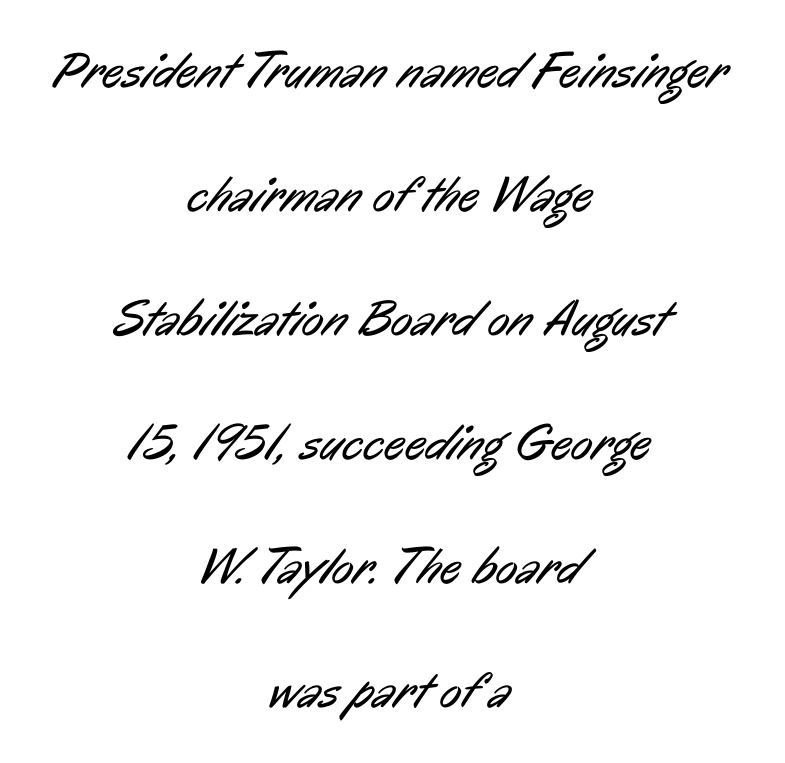
This block would shrink considerably if given ordinary leading; it's expanded now. Alignment: centered. Vertical stems look standard width or narrower in stroke. This sample uses plain, unmodified letter spacing.
